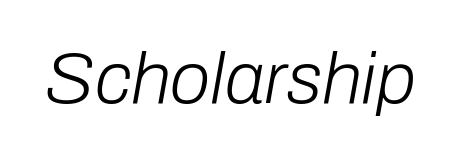
Q: Is the text bold? A: No.
Q: Is the text italic (slanted)? A: Yes, it leans right by about 10 degrees.
Q: Is the text underlined? A: No.
Q: Is the spacing between letters normal or unusually wide? A: Normal.
Q: Width (condensed, normal, or wide)? A: Normal.
Q: Stroke contrast? A: Low.
Q: x-height? A: Medium.
Q: Monospaced? A: No.
